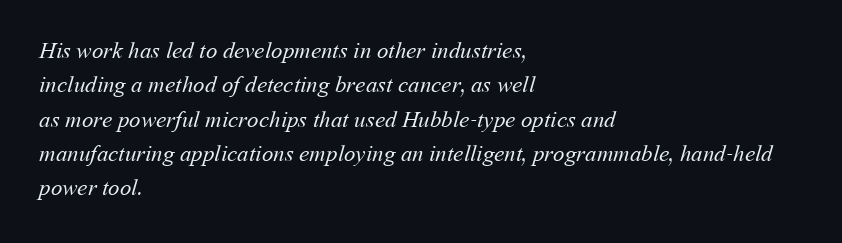
The image shows 23 px text type; set left-aligned, normal line spacing (1.49x), normal letter spacing, not underlined.
